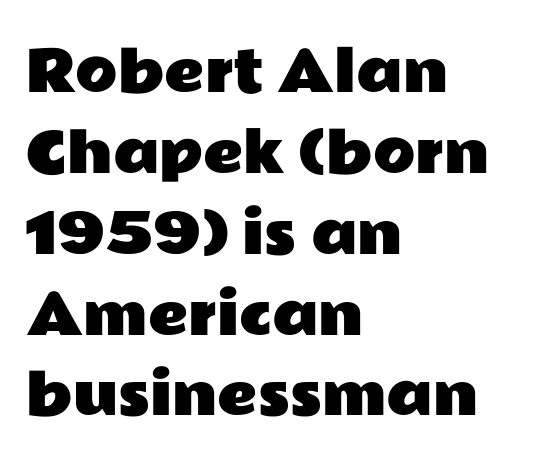
Q: Is the text italic (slanted)? A: No, it is upright.
Q: Is the typeface a serif or a sans-serif typeface? A: Sans-serif.
Q: Is the text underlined? A: No.
Q: How is the paragraph aligned? A: Left-aligned.
Q: Is the spacing between letters normal or unusually wide? A: Normal.
Q: Is the spacing between lines tight, normal or loose? A: Normal.
Q: Width (condensed, normal, or wide)? A: Wide.
Q: Stroke contrast? A: Low.
Q: x-height? A: Medium.
Q: Monospaced? A: No.
